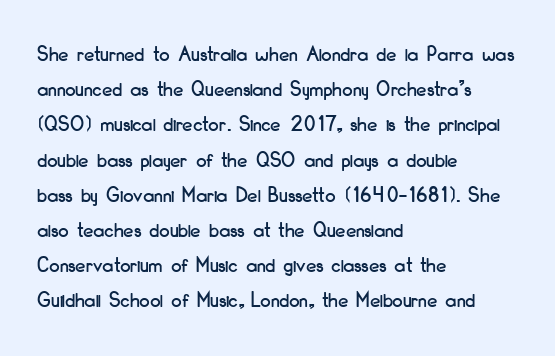
Q: Is the text italic (slanted)? A: No, it is upright.
Q: Is the text underlined? A: No.
Q: How is the paragraph aligned? A: Left-aligned.
Q: Is the spacing between letters normal or unusually wide? A: Normal.
Q: Is the spacing between lines tight, normal or loose? A: Normal.
